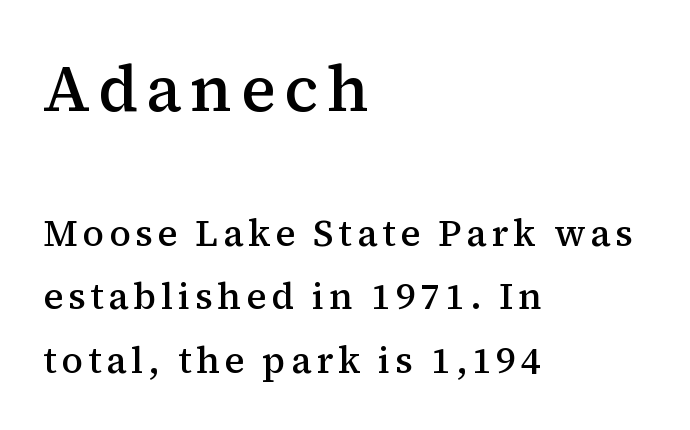
Q: Is the text bold? A: Semi-bold.
Q: Is the text italic (slanted)? A: No, it is upright.
Q: Is the typeface a serif or a sans-serif typeface? A: Serif.
Q: Is the text underlined? A: No.
Q: How is the paragraph aligned? A: Left-aligned.
Q: Which block of text is set in a larger size, the first (top) or the second (bottom)? A: The first (top) one.
Q: Width (condensed, normal, or wide)? A: Normal.
Q: Stroke contrast? A: Medium.
Q: x-height? A: Medium.
Q: Monospaced? A: No.
